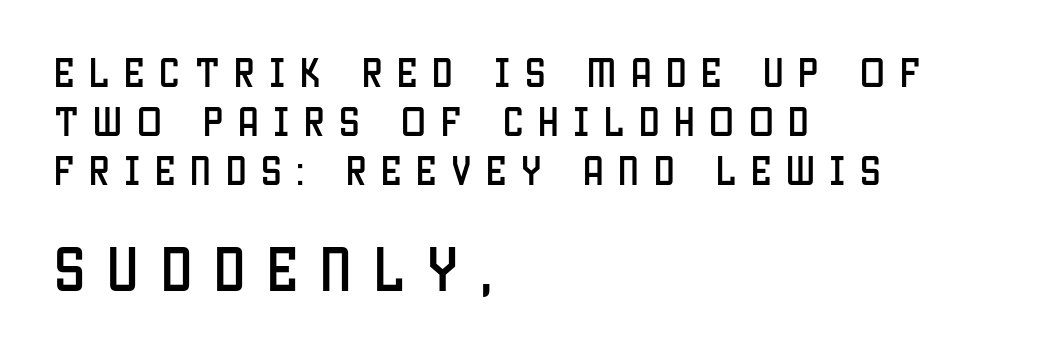
The rendering enlarges the type as you move from the upper chunk to the lower. The face used here is proportionally spaced, like ordinary book or web type. A typesetter would mark this as roman, not italic. Beneath every word, the page is bare. The face used here is rendered with a markedly widened letterfit.
